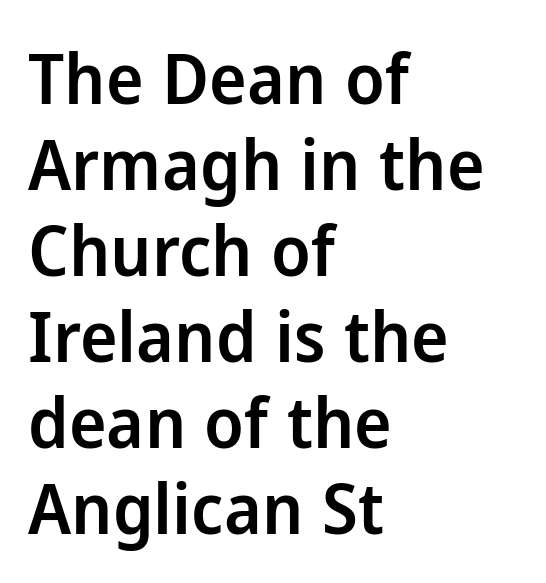
Caption: multi-line text, flush left, ragged right. Looks like regular typesetting: each glyph gets only the width it needs. The zone under the glyphs is completely vacant. The tracking reads as untouched default to a designer's eye. A roman cut, with each character standing at attention.
